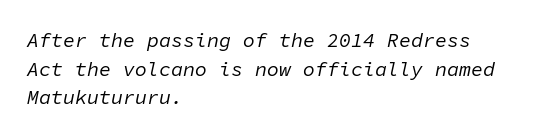
Q: Is the text bold? A: No.
Q: Is the text italic (slanted)? A: Yes, it leans right by about 11 degrees.
Q: Is the text underlined? A: No.
Q: How is the paragraph aligned? A: Left-aligned.
Q: Is the spacing between letters normal or unusually wide? A: Normal.
Q: Is the spacing between lines tight, normal or loose? A: Normal.
